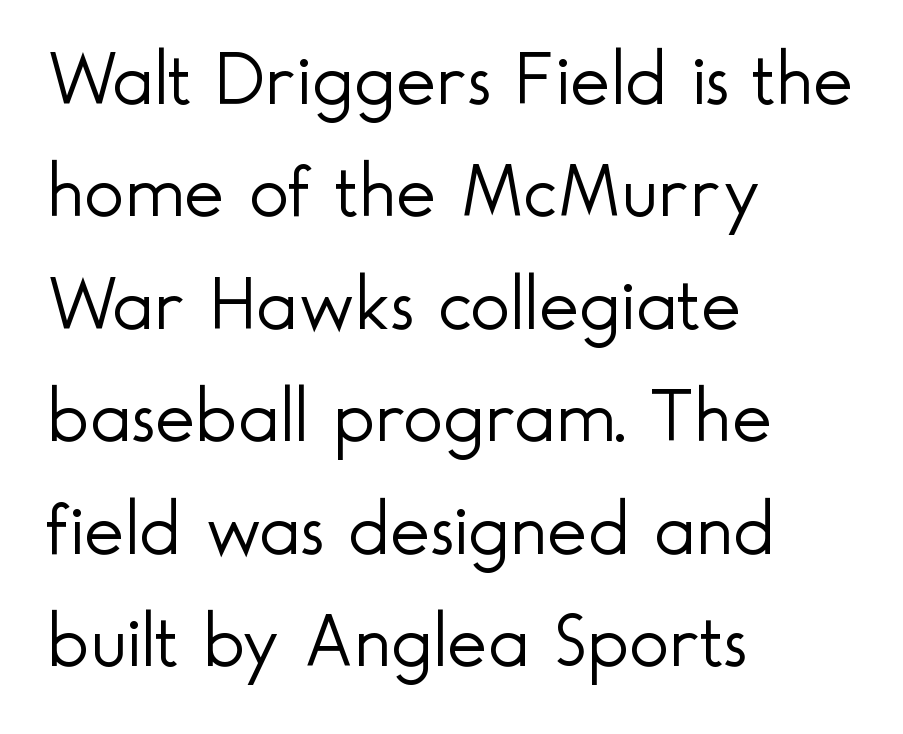
Style check: upright. Words appear dense and cohesive because spacing is normal. Unbolded letterforms with no extra heft. Are there feet on the stems? There aren't — it's a sans.
